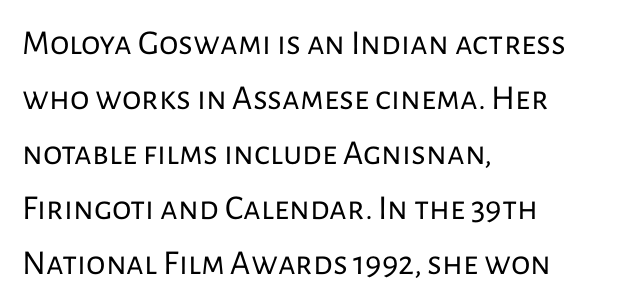
Q: Is the text bold? A: No.
Q: Is the text italic (slanted)? A: No, it is upright.
Q: Is the typeface a serif or a sans-serif typeface? A: Sans-serif.
Q: Is the text underlined? A: No.
Q: How is the paragraph aligned? A: Left-aligned.
Q: Is the spacing between letters normal or unusually wide? A: Normal.
Q: Is the spacing between lines tight, normal or loose? A: Normal.
Q: Width (condensed, normal, or wide)? A: Normal.
Q: Stroke contrast? A: Low.
Q: x-height? A: Medium.
Q: Monospaced? A: No.
